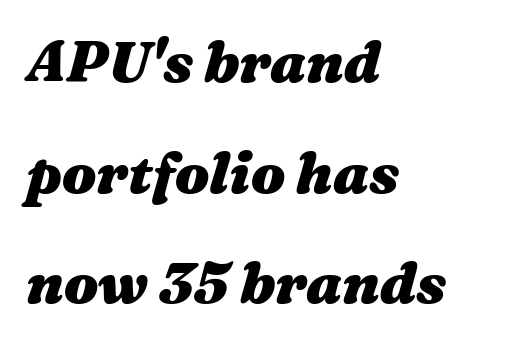
The image shows 57 px heavy, wide type, italic (leaning right); set left-aligned, loose line spacing (1.94x), normal letter spacing, not underlined; medium stroke contrast and a medium x-height.
